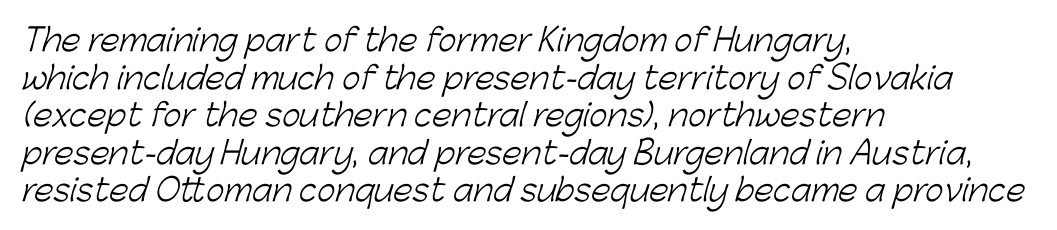
Letters have the restrained weight of plain body copy at most. Varying glyph widths throughout — classic text-font behaviour. Caption: standard tracking, unaltered. Left-aligned paragraph, ragged on the right. Observe the absence of serifs on each vertical stroke in this sample. Glance below the letters and you will spot only blank space.
